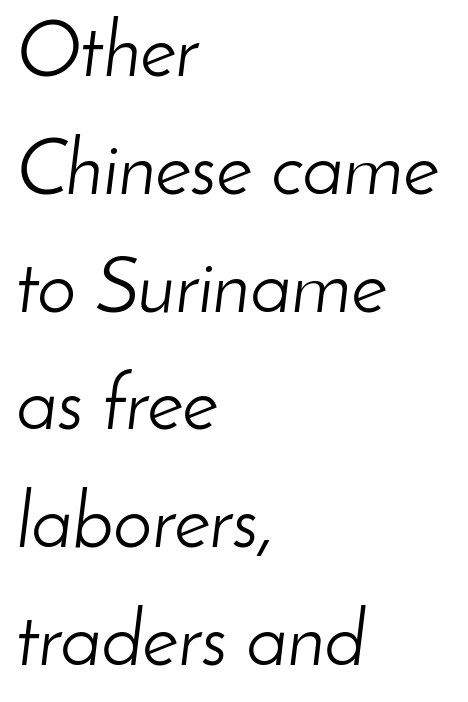
How would I describe the line gaps? Plain and ordinary. Weight: not bold — regular or lighter. There's an unmistakable incline to the writing here. Every row of glyphs begins at an identical x-position on the left. The letterforms sit shoulder to shoulder at normal distance.
